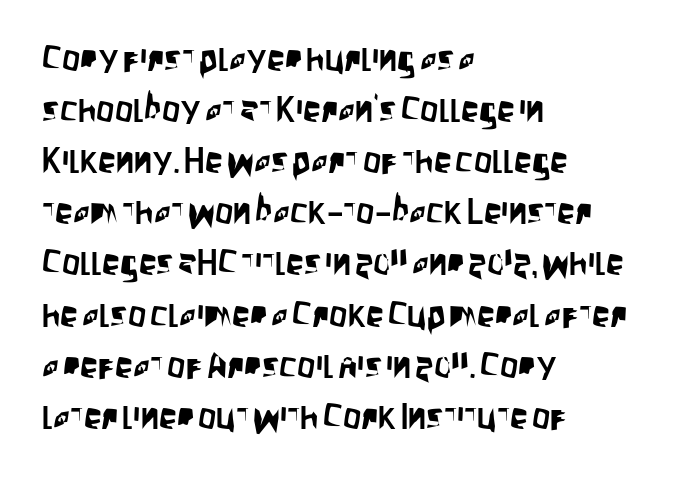
Q: Is the text italic (slanted)? A: No, it is upright.
Q: Is the typeface a serif or a sans-serif typeface? A: Sans-serif.
Q: Is the text underlined? A: No.
Q: How is the paragraph aligned? A: Left-aligned.
Q: Is the spacing between letters normal or unusually wide? A: Normal.
Q: Is the spacing between lines tight, normal or loose? A: Normal.
Q: Width (condensed, normal, or wide)? A: Condensed.
Q: Stroke contrast? A: Low.
Q: x-height? A: Large.
Q: Monospaced? A: No.
